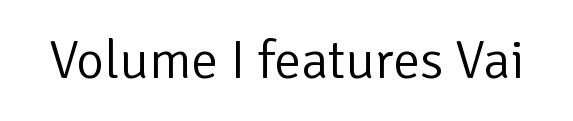
Q: Is the text bold? A: No.
Q: Is the text italic (slanted)? A: No, it is upright.
Q: Is the typeface a serif or a sans-serif typeface? A: Sans-serif.
Q: Is the text underlined? A: No.
Q: Is the spacing between letters normal or unusually wide? A: Normal.
Q: Width (condensed, normal, or wide)? A: Normal.
Q: Stroke contrast? A: Low.
Q: x-height? A: Medium.
Q: Monospaced? A: No.
